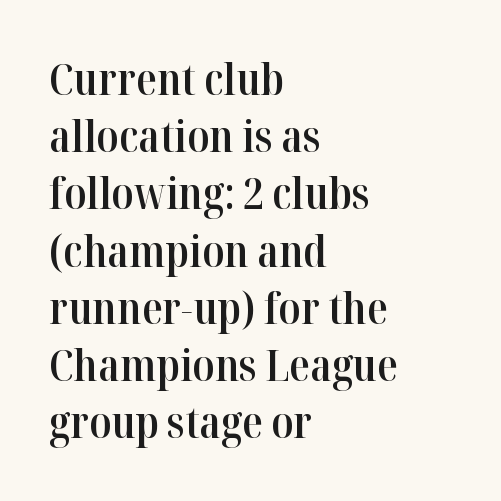
Regular leading. The face used here is a semibold: visibly heavier than regular, lighter than bold. Characters remain perfectly vertical along every line. Think of a printed novel: that variable character pitch is what you see here. What kind of face is this? One with serifs.
